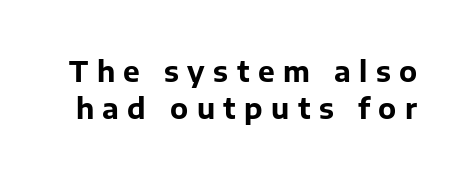
{"serif": "no", "italic": "no", "bold": "yes", "weight": "bold", "width": "normal", "stroke_contrast": "low", "x_height": "medium", "monospaced": "no", "underline": "no", "line_spacing": "normal", "line_spacing_ratio": 1.32, "letter_spacing": "wide", "letter_spacing_em": 0.3, "glyph_px": 28}
